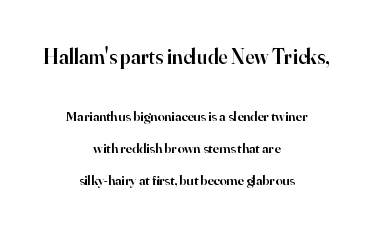
The image shows 21 px text type, upright; set centered, loose line spacing (2.27x), normal letter spacing, not underlined; the first (top) block is 1.5x larger.
